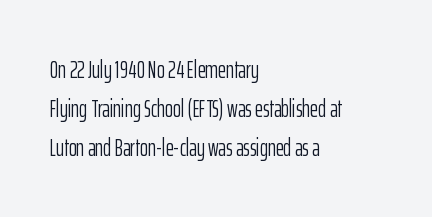
{"italic": "no", "bold": "no", "underline": "no", "align": "left", "line_spacing": "normal", "line_spacing_ratio": 1.62, "letter_spacing": "normal", "letter_spacing_em": 0.0, "glyph_px": 24}
